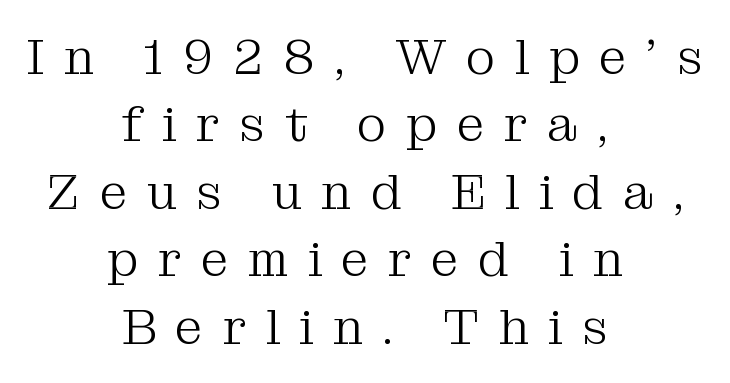
{"serif": "yes", "italic": "no", "bold": "no", "weight": "light", "width": "normal", "stroke_contrast": "medium", "x_height": "medium", "monospaced": "no", "underline": "no", "align": "center", "line_spacing": "normal", "line_spacing_ratio": 1.35, "letter_spacing": "wide", "letter_spacing_em": 0.39, "glyph_px": 50}
